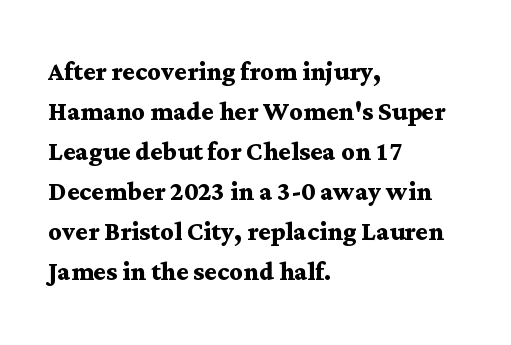
Default kerning and tracking; the words read as compact shapes. The typesetter chose a ragged-right arrangement here. Pretty heavy lettering here — definitely bold. Is this a fixed-width face? No — the glyphs have proportional, varying widths.
